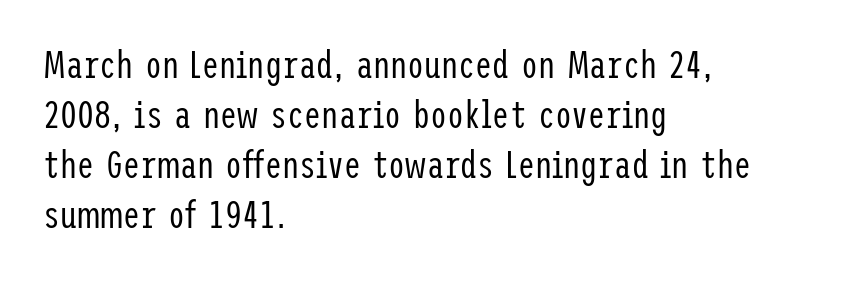
To sum up the face: it is a sans, with no serifs. Unbolded letterforms with no extra heft. Does the copy run flush right? No — it runs flush left. Nobody drew a line under any word here. Evenly set lines give the paragraph a standard silhouette.
